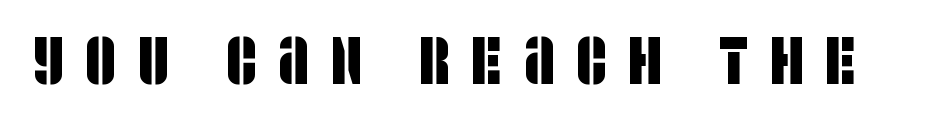
Q: Is the typeface a serif or a sans-serif typeface? A: Sans-serif.
Q: Is the text underlined? A: No.
Q: Is the spacing between letters normal or unusually wide? A: Unusually wide.
Q: Width (condensed, normal, or wide)? A: Condensed.
Q: Stroke contrast? A: Low.
Q: x-height? A: Large.
Q: Monospaced? A: No.
